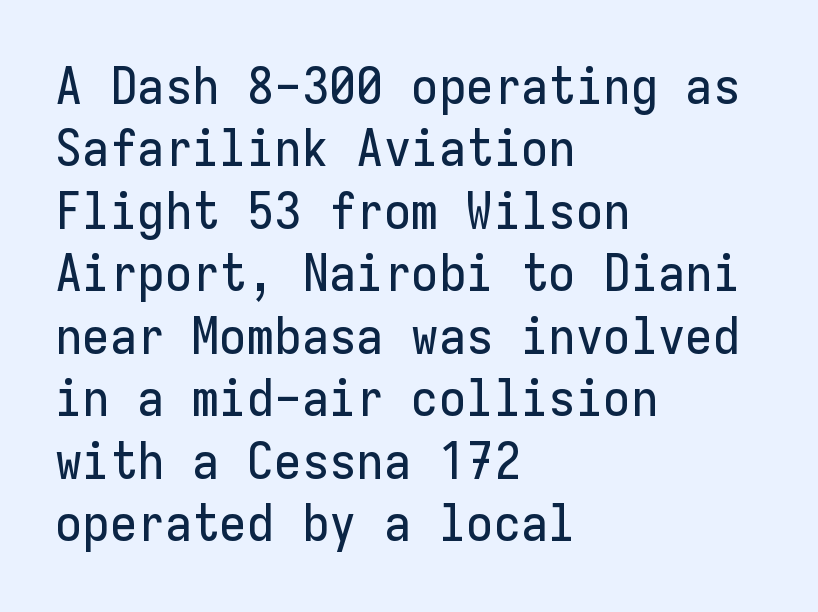
Do the characters align in a grid? Yes, the font is monospaced. The letters stand upright; this is a roman face. The typeface chosen for these lines omits serifs. Whoever set this chose a conventional vertical rhythm. Where is the straight margin? On the left. A bare baseline throughout the passage.
